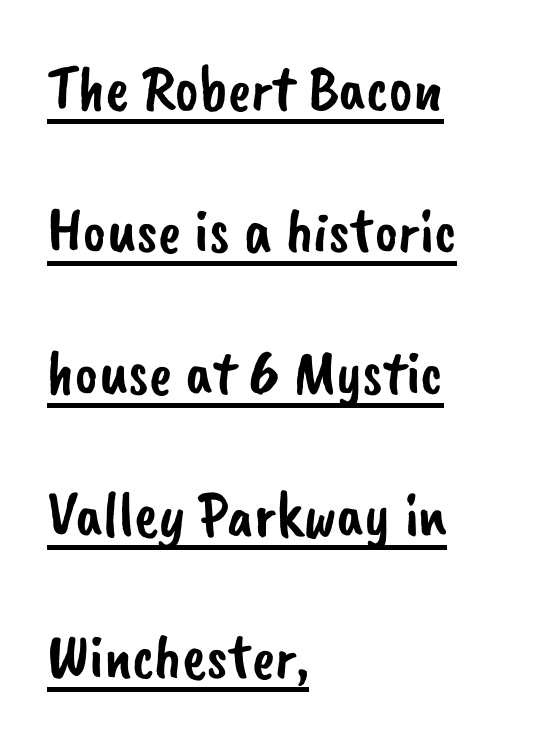
The image shows 64 px sans-serif type; set left-aligned, loose line spacing (2.22x), normal letter spacing, underlined; low stroke contrast and a small x-height.
